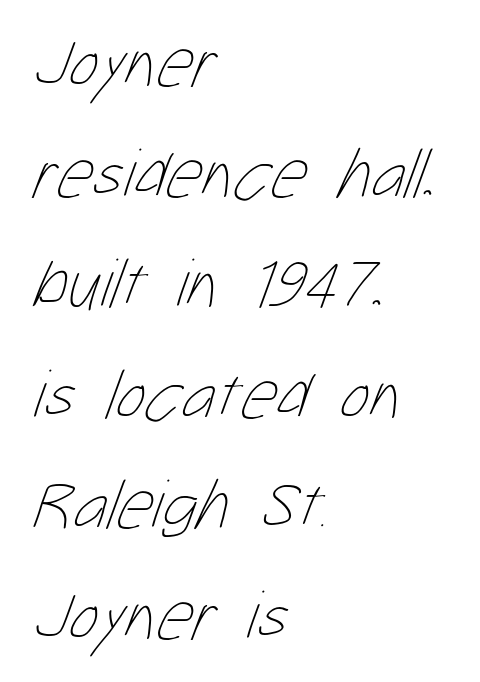
{"bold": "no", "weight": "thin", "width": "condensed", "stroke_contrast": "low", "x_height": "medium", "monospaced": "no", "underline": "no", "align": "left", "line_spacing": "normal", "line_spacing_ratio": 1.58, "letter_spacing": "normal", "letter_spacing_em": 0.0, "glyph_px": 70}
